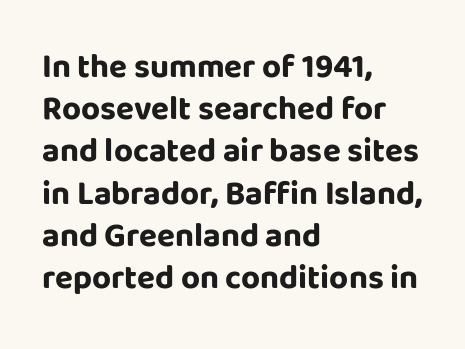
The image shows 33 px bold sans-serif type, upright; set left-aligned, normal line spacing (1.28x), normal letter spacing, not underlined; low stroke contrast and a large x-height.
